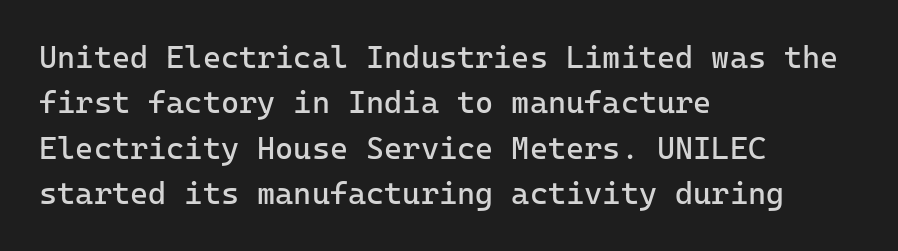
{"serif": "no", "italic": "no", "bold": "no", "weight": "regular", "width": "normal", "stroke_contrast": "low", "x_height": "medium", "monospaced": "yes", "underline": "no", "align": "left", "line_spacing": "normal", "line_spacing_ratio": 1.46, "letter_spacing": "normal", "letter_spacing_em": 0.0, "glyph_px": 31}
